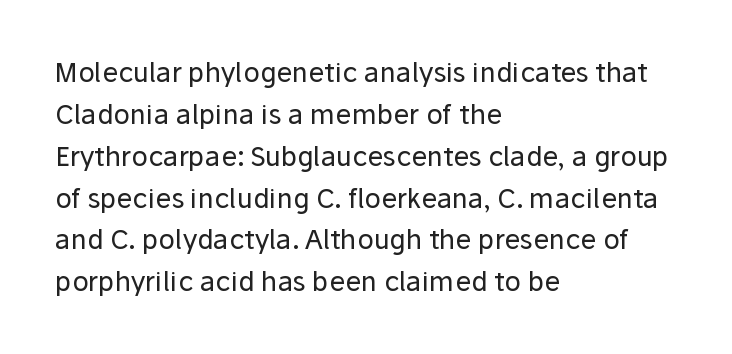
The image shows 27 px text type, upright; set left-aligned, normal line spacing (1.55x), normal letter spacing, not underlined.
